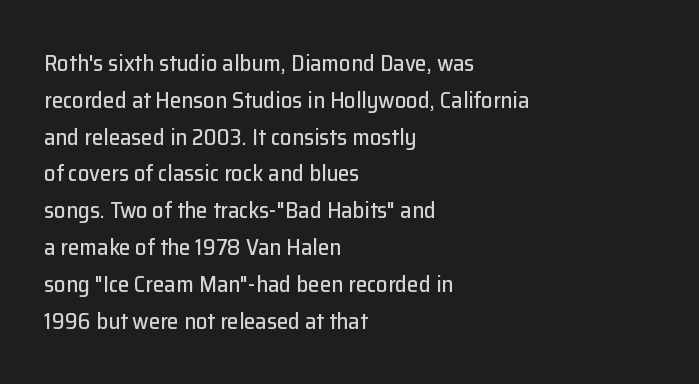
The image shows 23 px text type, upright; set left-aligned, normal line spacing (1.6x), normal letter spacing, not underlined.
